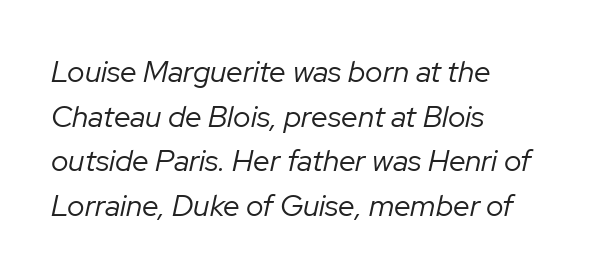
The image shows 30 px regular-weight type, italic (leaning right); set left-aligned, normal line spacing (1.49x), normal letter spacing, not underlined; low stroke contrast and a medium x-height.
